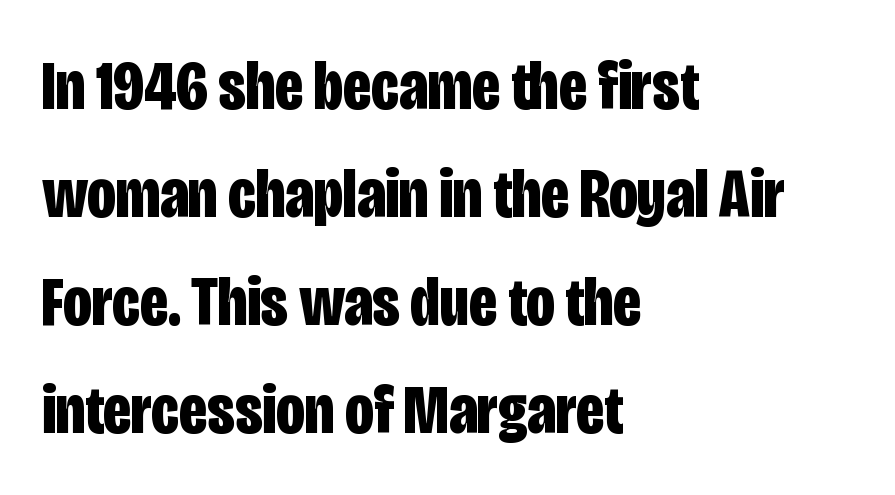
The passage shown is typed in a proportional face where columns would drift. Caption: bold face, heavy strokes. In terms of leading, this rendering sits right in the middle. The glyphs in this specimen are sans serif. Italic: no, the glyphs are upright roman.
